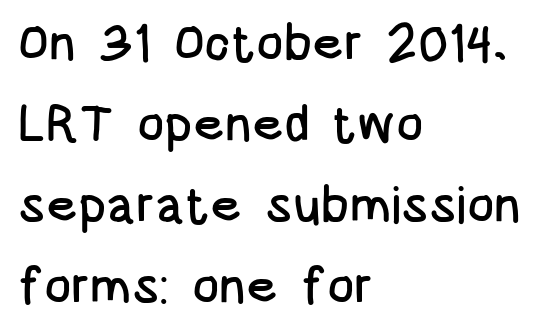
The baseline area is clear. One-word summary of the alignment: left. This is the regular roman posture of the typeface. You could not count columns in this text — the font is proportionally spaced. Inter-character spacing is left at the font's built-in metrics.
